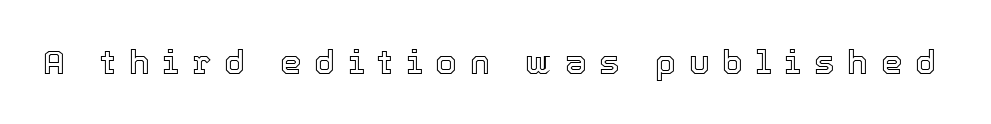
The lettering stays uniformly vertical, giving the passage a roman look. The string is rendered with underlining switched off. A typesetter would call this heavily tracked-out type. Looks like regular typesetting: each glyph gets only the width it needs.
